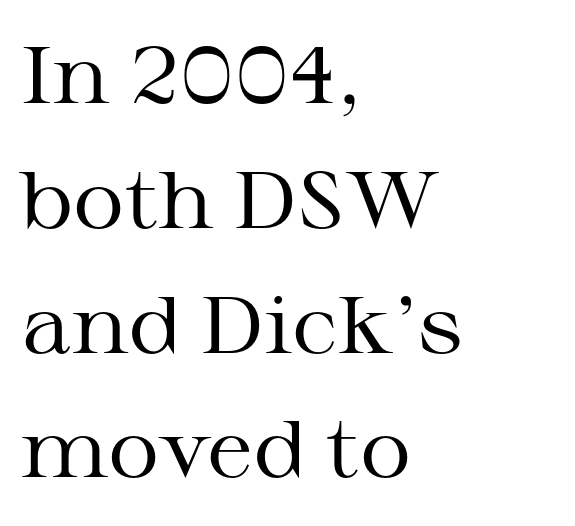
Nobody drew a line under any word here. Do the characters align in a grid? No, the font is proportional. A typesetter would call this zero additional tracking. Evenly set lines give the paragraph a standard silhouette. The typeface has the unassuming heft of standard copy or less. This is serif lettering, the kind often seen in printed books.
